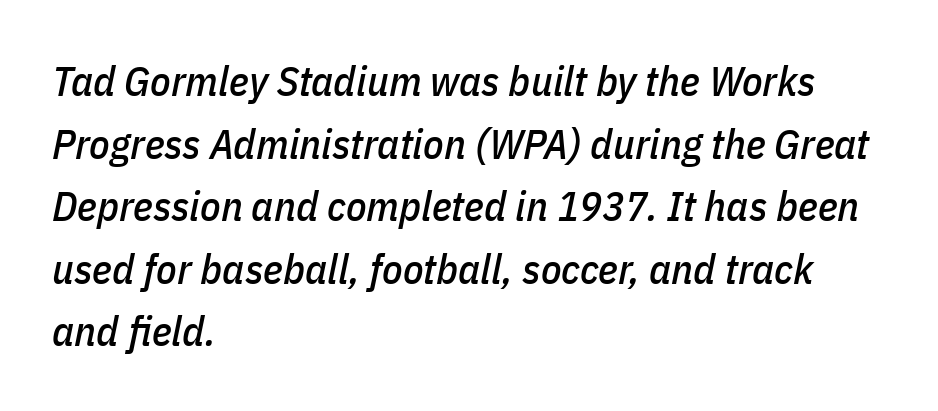
{"italic": "yes", "lean": "right", "slant_degrees": 11, "width": "condensed", "stroke_contrast": "low", "x_height": "medium", "monospaced": "no", "underline": "no", "align": "left", "line_spacing": "normal", "line_spacing_ratio": 1.49, "letter_spacing": "normal", "letter_spacing_em": 0.0, "glyph_px": 42}
